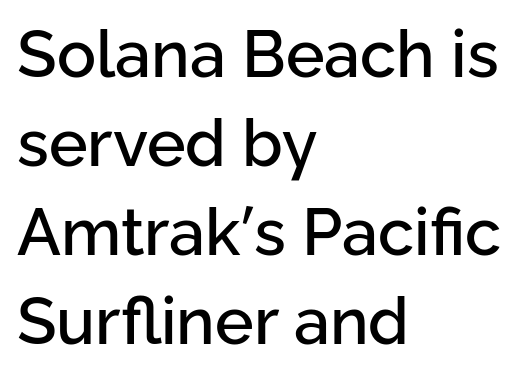
The image shows 65 px sans-serif type, upright; set left-aligned, normal line spacing (1.37x), normal letter spacing, not underlined; low stroke contrast and a medium x-height.
